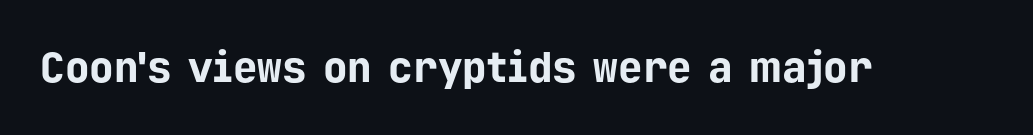
{"serif": "no", "italic": "no", "bold": "yes", "weight": "bold", "width": "normal", "stroke_contrast": "low", "x_height": "medium", "monospaced": "yes", "underline": "no", "letter_spacing": "normal", "letter_spacing_em": 0.0, "glyph_px": 41}
